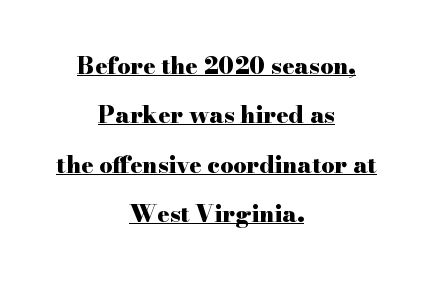
Q: Is the text bold? A: Yes.
Q: Is the text italic (slanted)? A: No, it is upright.
Q: Is the text underlined? A: Yes.
Q: How is the paragraph aligned? A: Centered.
Q: Is the spacing between letters normal or unusually wide? A: Normal.
Q: Is the spacing between lines tight, normal or loose? A: Loose.
